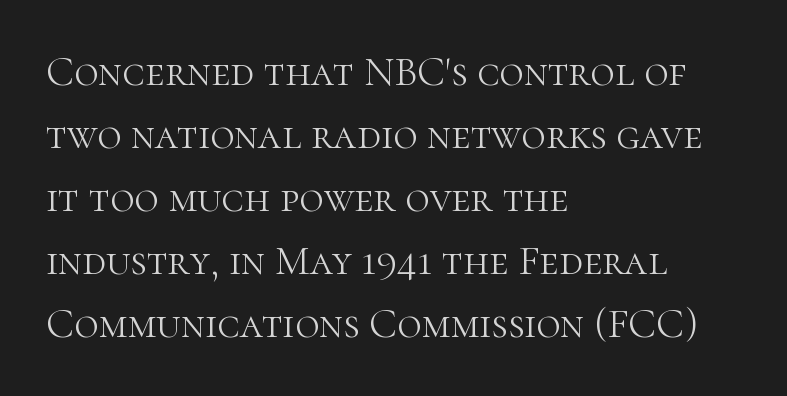
{"serif": "yes", "italic": "no", "bold": "no", "weight": "light", "width": "normal", "stroke_contrast": "high", "x_height": "medium", "monospaced": "no", "underline": "no", "align": "left", "line_spacing": "normal", "line_spacing_ratio": 1.5, "letter_spacing": "normal", "letter_spacing_em": 0.0, "glyph_px": 42}
